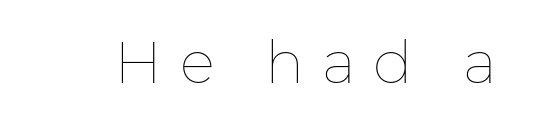
Q: Is the text bold? A: No.
Q: Is the text italic (slanted)? A: No, it is upright.
Q: Is the text underlined? A: No.
Q: Is the spacing between letters normal or unusually wide? A: Unusually wide.
Q: Width (condensed, normal, or wide)? A: Normal.
Q: Stroke contrast? A: Low.
Q: x-height? A: Medium.
Q: Monospaced? A: No.
